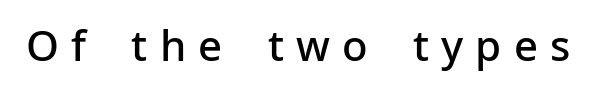
{"serif": "no", "italic": "no", "bold": "semi", "weight": "semibold", "width": "normal", "stroke_contrast": "low", "x_height": "medium", "monospaced": "no", "underline": "no", "letter_spacing": "wide", "letter_spacing_em": 0.29, "glyph_px": 42}
